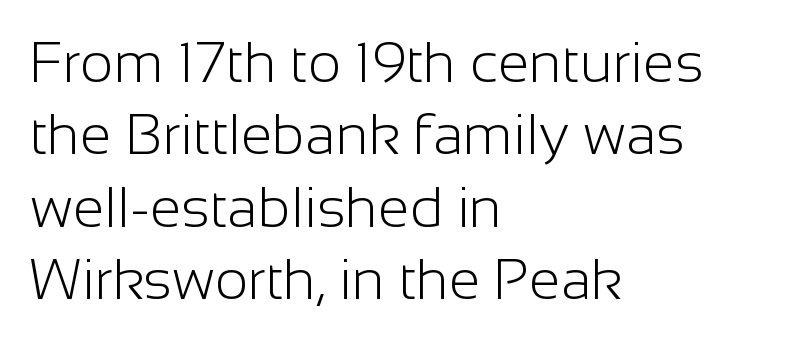
The image shows 57 px light sans-serif type, upright; set left-aligned, normal line spacing (1.27x), normal letter spacing, not underlined; low stroke contrast and a medium x-height.
